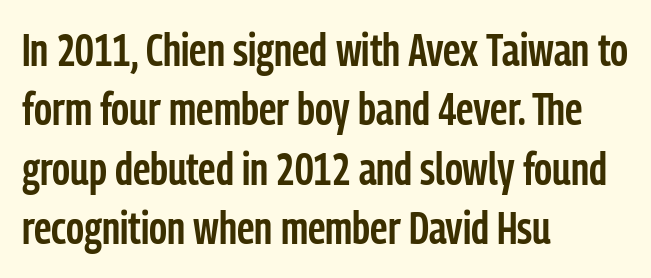
Q: Is the text bold? A: Semi-bold.
Q: Is the text italic (slanted)? A: No, it is upright.
Q: Is the typeface a serif or a sans-serif typeface? A: Sans-serif.
Q: Is the text underlined? A: No.
Q: How is the paragraph aligned? A: Left-aligned.
Q: Is the spacing between letters normal or unusually wide? A: Normal.
Q: Is the spacing between lines tight, normal or loose? A: Normal.
Q: Width (condensed, normal, or wide)? A: Condensed.
Q: Stroke contrast? A: Low.
Q: x-height? A: Medium.
Q: Monospaced? A: No.
